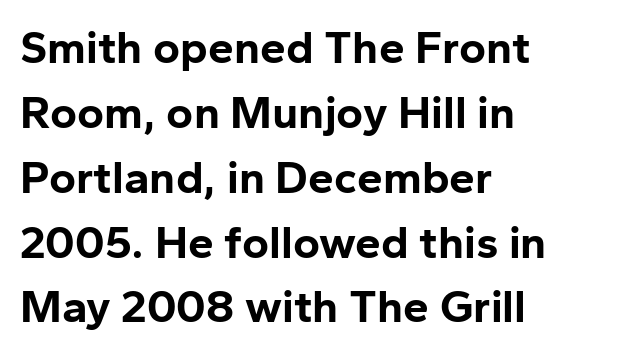
Q: Is the text bold? A: Yes.
Q: Is the text italic (slanted)? A: No, it is upright.
Q: Is the typeface a serif or a sans-serif typeface? A: Sans-serif.
Q: Is the text underlined? A: No.
Q: How is the paragraph aligned? A: Left-aligned.
Q: Is the spacing between letters normal or unusually wide? A: Normal.
Q: Is the spacing between lines tight, normal or loose? A: Normal.
Q: Width (condensed, normal, or wide)? A: Normal.
Q: Stroke contrast? A: Low.
Q: x-height? A: Medium.
Q: Monospaced? A: No.
